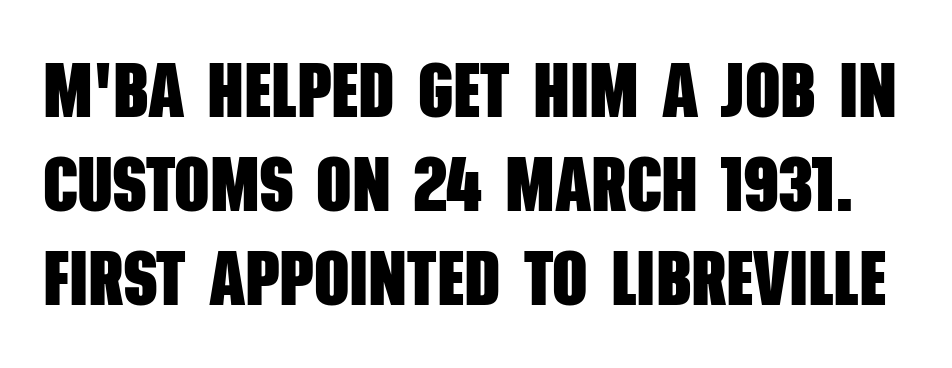
Q: Is the text bold? A: Yes.
Q: Is the typeface a serif or a sans-serif typeface? A: Sans-serif.
Q: Is the text underlined? A: No.
Q: Is the spacing between letters normal or unusually wide? A: Normal.
Q: Width (condensed, normal, or wide)? A: Condensed.
Q: Stroke contrast? A: Low.
Q: x-height? A: Large.
Q: Monospaced? A: No.
